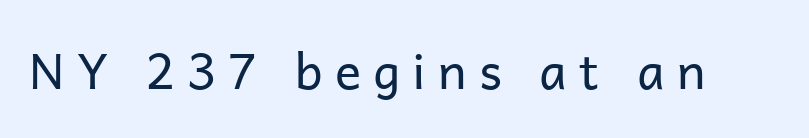
Q: Is the text bold? A: No.
Q: Is the text italic (slanted)? A: No, it is upright.
Q: Is the typeface a serif or a sans-serif typeface? A: Sans-serif.
Q: Is the text underlined? A: No.
Q: Is the spacing between letters normal or unusually wide? A: Unusually wide.
Q: Width (condensed, normal, or wide)? A: Normal.
Q: Stroke contrast? A: Low.
Q: x-height? A: Medium.
Q: Monospaced? A: No.
